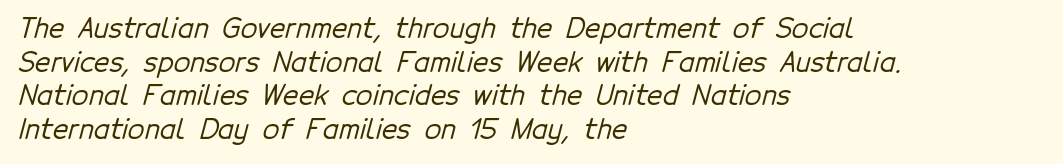
{"underline": "no", "align": "left", "line_spacing": "normal", "line_spacing_ratio": 1.25, "letter_spacing": "normal", "letter_spacing_em": 0.0, "glyph_px": 27}
